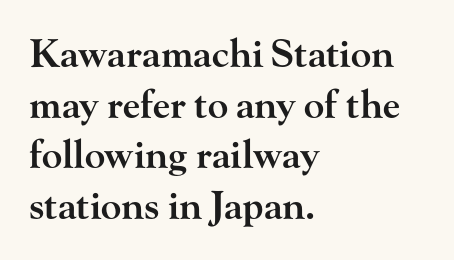
{"serif": "yes", "italic": "no", "bold": "semi", "weight": "semibold", "width": "wide", "stroke_contrast": "high", "x_height": "small", "monospaced": "no", "underline": "no", "align": "left", "line_spacing": "normal", "line_spacing_ratio": 1.33, "letter_spacing": "normal", "letter_spacing_em": 0.0, "glyph_px": 38}
